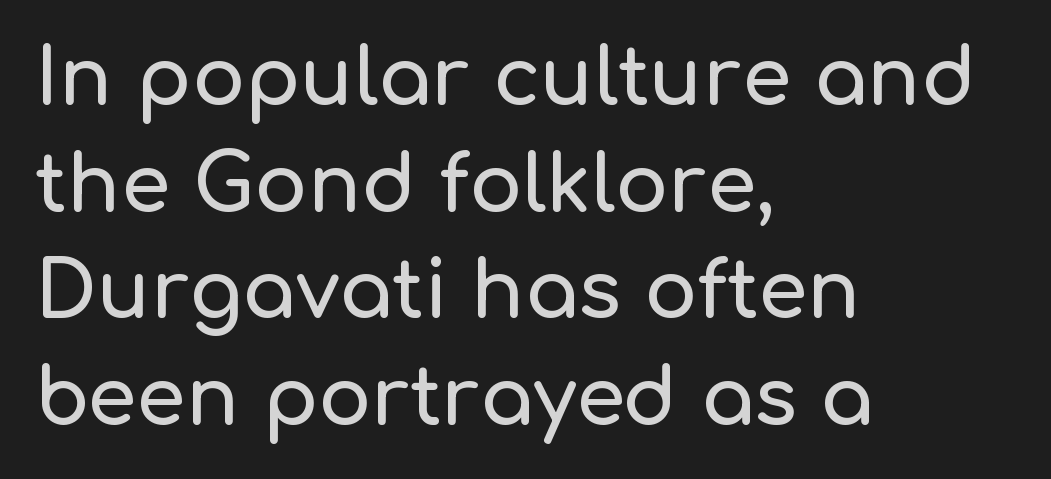
Rows of type keep a routine distance in the vertical direction. These lines stack with their left ends in a neat column. Note the varied advance widths — an 'i' is clearly narrower than an 'm'. Plain, unruled lines of type.
